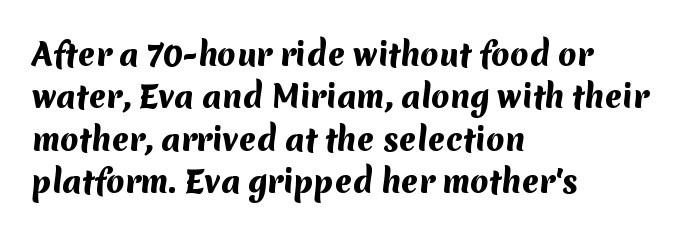
The image shows 30 px heavy sans-serif type; set left-aligned, normal line spacing (1.41x), normal letter spacing, not underlined; medium stroke contrast and a medium x-height.
